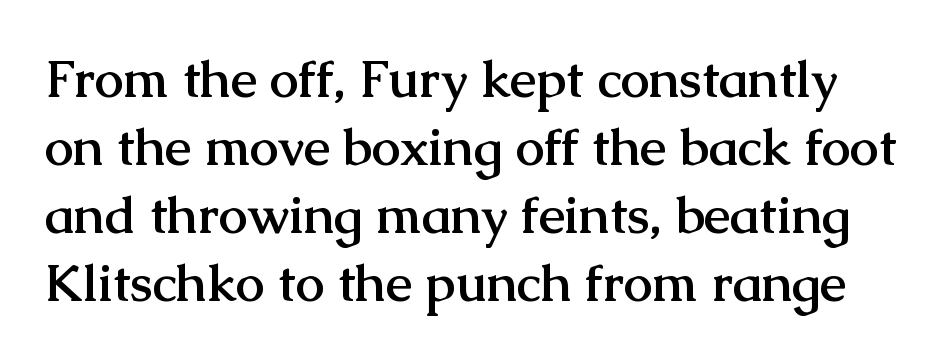
Q: Is the text bold? A: Yes.
Q: Is the text italic (slanted)? A: No, it is upright.
Q: Is the typeface a serif or a sans-serif typeface? A: Serif.
Q: Is the text underlined? A: No.
Q: Is the spacing between letters normal or unusually wide? A: Normal.
Q: Is the spacing between lines tight, normal or loose? A: Normal.
Q: Width (condensed, normal, or wide)? A: Normal.
Q: Stroke contrast? A: Medium.
Q: x-height? A: Medium.
Q: Monospaced? A: No.
